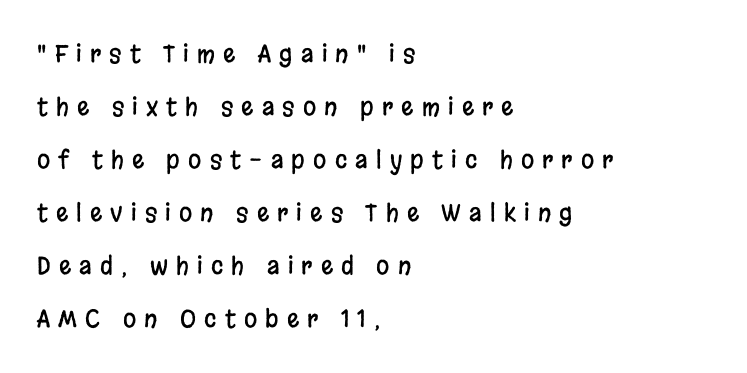
The image shows 24 px text type, upright; set left-aligned, loose line spacing (2.21x), unusually wide letter spacing (+0.34 em), not underlined.
